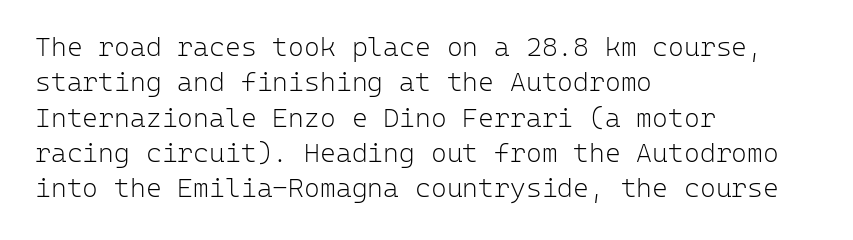
The image shows 27 px text type, upright; set left-aligned, normal line spacing (1.31x), normal letter spacing, not underlined.
